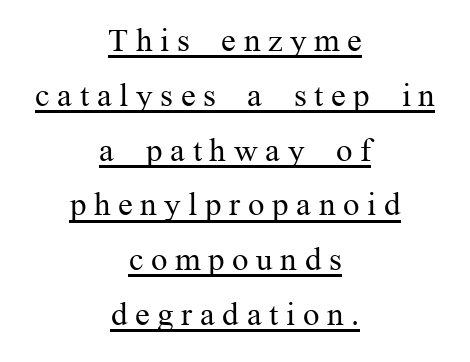
The image shows 33 px regular-weight serif type, upright; set centered, normal line spacing (1.66x), unusually wide letter spacing (+0.23 em), underlined; medium stroke contrast and a medium x-height.
